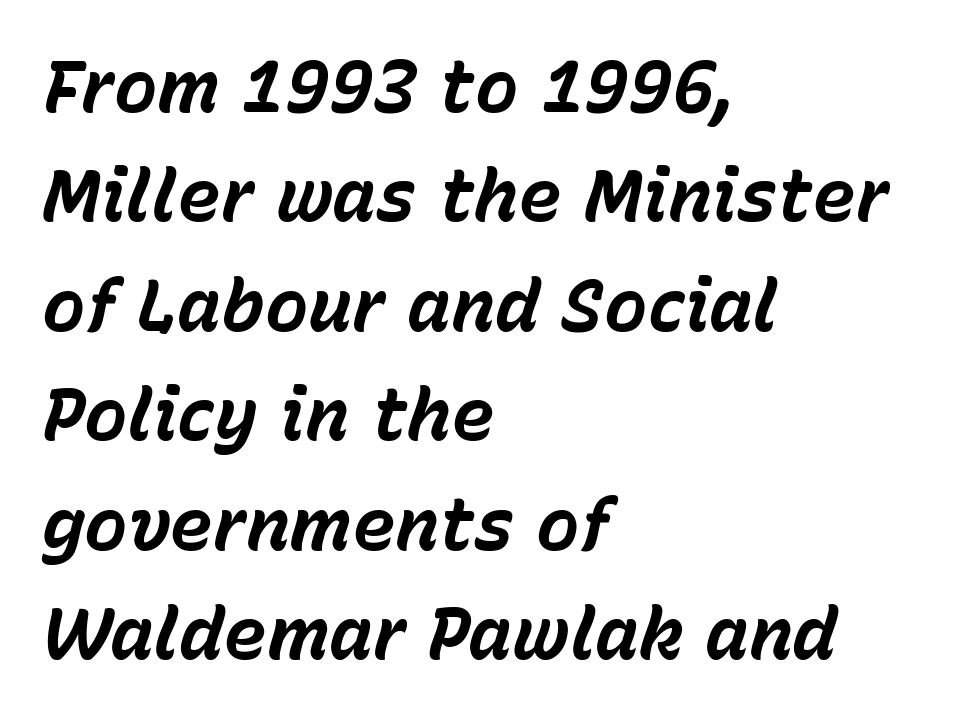
The image shows 73 px bold type, italic (leaning right); set left-aligned, normal line spacing (1.5x), normal letter spacing, not underlined; low stroke contrast and a medium x-height.
